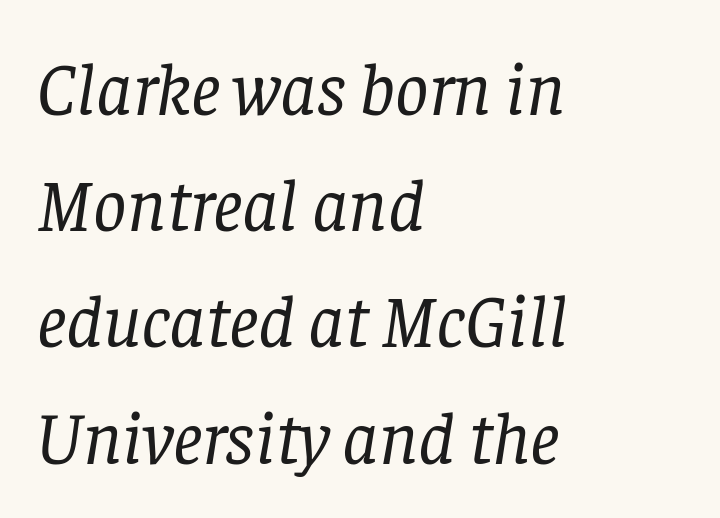
Vertical spacing — default. The type is set solid horizontally, with unmodified tracking. Posture: slanted. Where is the straight margin? On the left. The letterforms sit at book weight or below.
